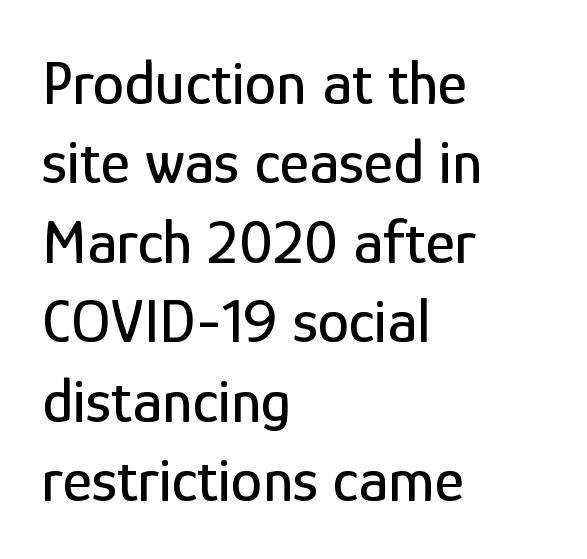
The image shows 63 px condensed sans-serif type, upright; set left-aligned, normal line spacing (1.26x), normal letter spacing, not underlined; low stroke contrast and a medium x-height.
